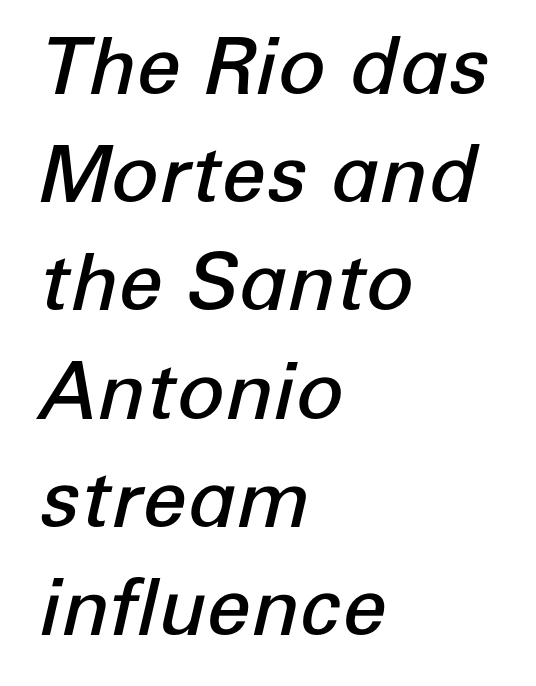
Is this a fixed-width face? No — the glyphs have proportional, varying widths. The typesetter chose a ragged-right arrangement here. Would a proofreader flag this as italicized? Yes. Compared with typical paragraphs, the rows here are spaced about the same.
